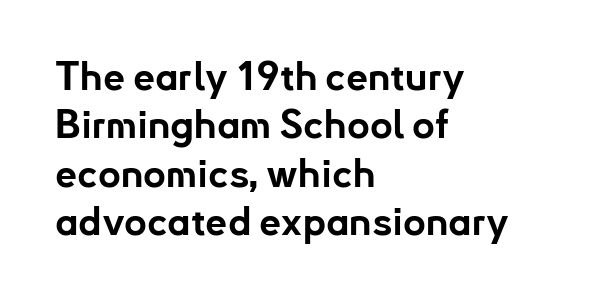
Q: Is the text bold? A: Yes.
Q: Is the text italic (slanted)? A: No, it is upright.
Q: Is the typeface a serif or a sans-serif typeface? A: Sans-serif.
Q: Is the text underlined? A: No.
Q: How is the paragraph aligned? A: Left-aligned.
Q: Is the spacing between letters normal or unusually wide? A: Normal.
Q: Width (condensed, normal, or wide)? A: Normal.
Q: Stroke contrast? A: Low.
Q: x-height? A: Small.
Q: Monospaced? A: No.
